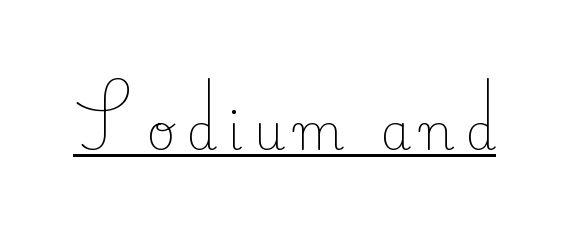
Q: Is the text bold? A: No.
Q: Is the text italic (slanted)? A: No, it is upright.
Q: Is the typeface a serif or a sans-serif typeface? A: Serif.
Q: Is the text underlined? A: Yes.
Q: Is the spacing between letters normal or unusually wide? A: Unusually wide.
Q: Width (condensed, normal, or wide)? A: Normal.
Q: Stroke contrast? A: Low.
Q: x-height? A: Small.
Q: Monospaced? A: No.
